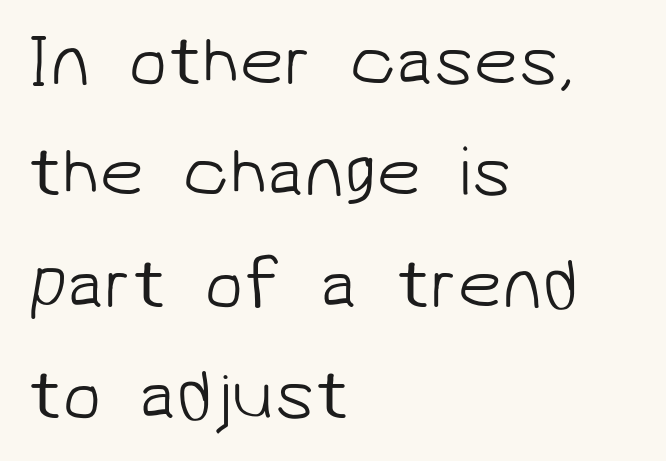
Is this a heavy cut? Hardly; it is regular or lighter. The characters display no serif detailing; their extremities are plain. A typesetter would call this zero additional tracking. Underline: absent. Evenly set lines give the paragraph a standard silhouette. This sample has the flowing, uneven cadence of proportional lettering.
